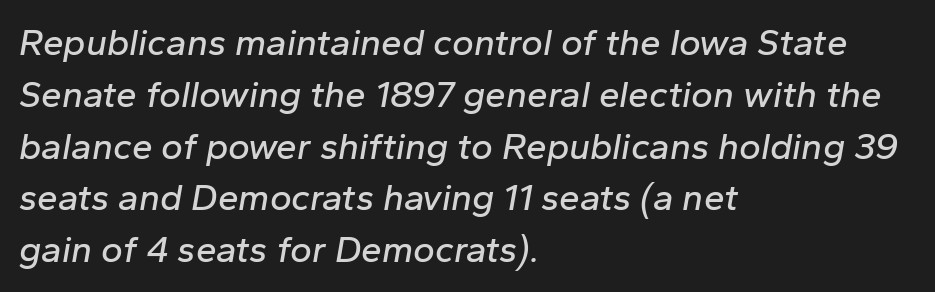
The paragraph has a hard left edge and a soft right edge. Slant detected: the letters are inclined. Do the characters align in a grid? No, the font is proportional. Regarding leading, the lines here are spaced in the standard way.
